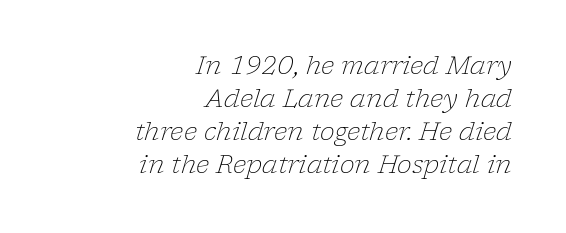
Q: Is the text bold? A: No.
Q: Is the text italic (slanted)? A: Yes, it leans right by about 17 degrees.
Q: Is the text underlined? A: No.
Q: How is the paragraph aligned? A: Right-aligned.
Q: Is the spacing between letters normal or unusually wide? A: Normal.
Q: Is the spacing between lines tight, normal or loose? A: Normal.
